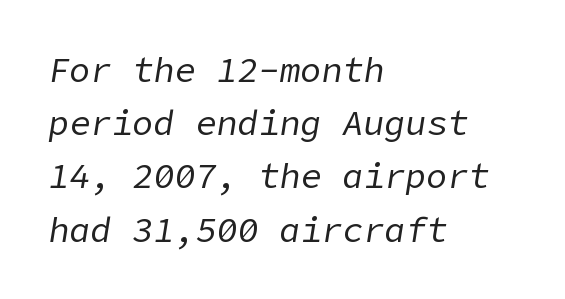
{"italic": "yes", "lean": "right", "slant_degrees": 9, "bold": "no", "weight": "regular", "width": "normal", "stroke_contrast": "low", "x_height": "medium", "underline": "no", "align": "left", "line_spacing": "normal", "line_spacing_ratio": 1.52, "letter_spacing": "normal", "letter_spacing_em": 0.0, "glyph_px": 35}
